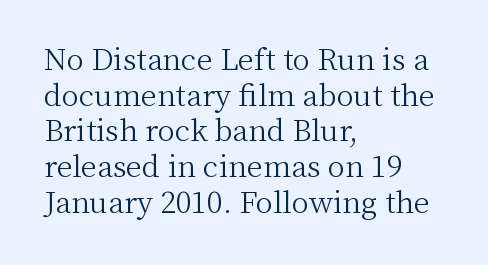
Q: Is the text bold? A: No.
Q: Is the text italic (slanted)? A: No, it is upright.
Q: Is the typeface a serif or a sans-serif typeface? A: Serif.
Q: Is the text underlined? A: No.
Q: How is the paragraph aligned? A: Left-aligned.
Q: Is the spacing between letters normal or unusually wide? A: Normal.
Q: Width (condensed, normal, or wide)? A: Normal.
Q: Stroke contrast? A: Medium.
Q: x-height? A: Medium.
Q: Monospaced? A: No.
